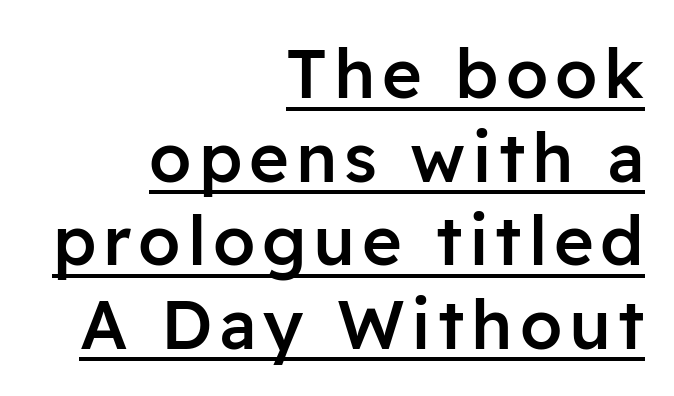
{"serif": "no", "italic": "no", "bold": "semi", "weight": "semibold", "width": "normal", "stroke_contrast": "low", "x_height": "medium", "monospaced": "no", "underline": "yes", "align": "right", "line_spacing_ratio": 1.23, "glyph_px": 68}
